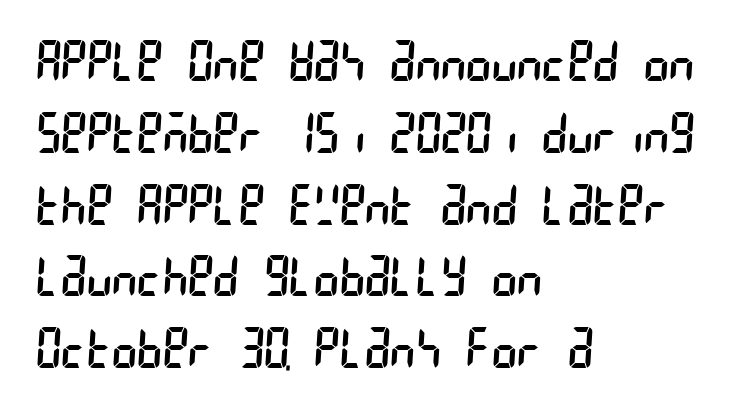
The setting favours the left margin, as ordinary paragraphs usually do. Is the type heavy? It reads as light-to-regular instead. You can tell from the bare stems that sans-serif type was used. The vertical gap from one line to the next is medium.
